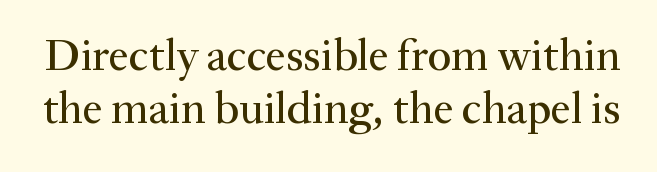
The characters display serif detailing at their extremities. Underlining? Definitely not there. Italic? Not at all — the glyphs are vertical. Proportional: the letters do not fall into vertical columns. The horizontal fit of the characters is conventional and even.
